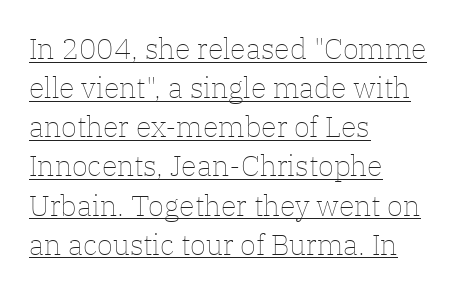
The image shows 29 px thin type, upright; set left-aligned, normal line spacing (1.35x), normal letter spacing, underlined; low stroke contrast and a medium x-height.
